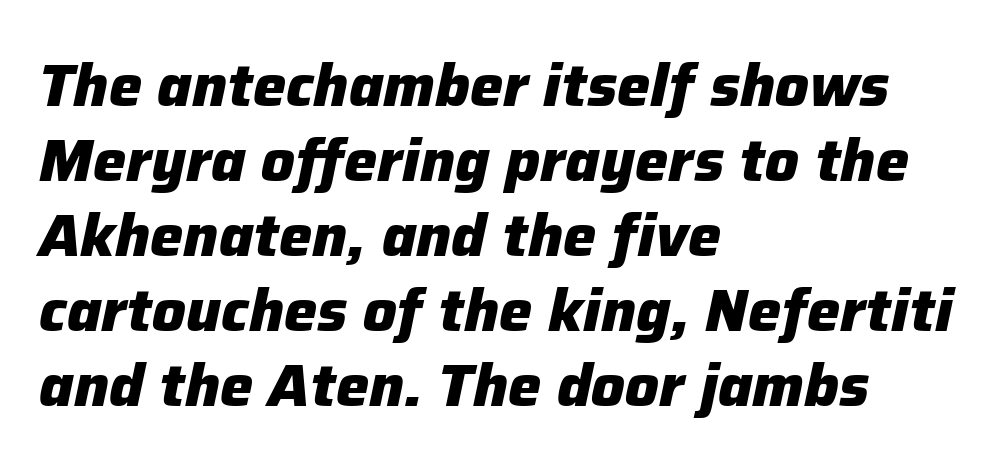
The image shows 59 px heavy type, italic (leaning right); set left-aligned, normal line spacing (1.27x), normal letter spacing, not underlined; low stroke contrast and a medium x-height.
